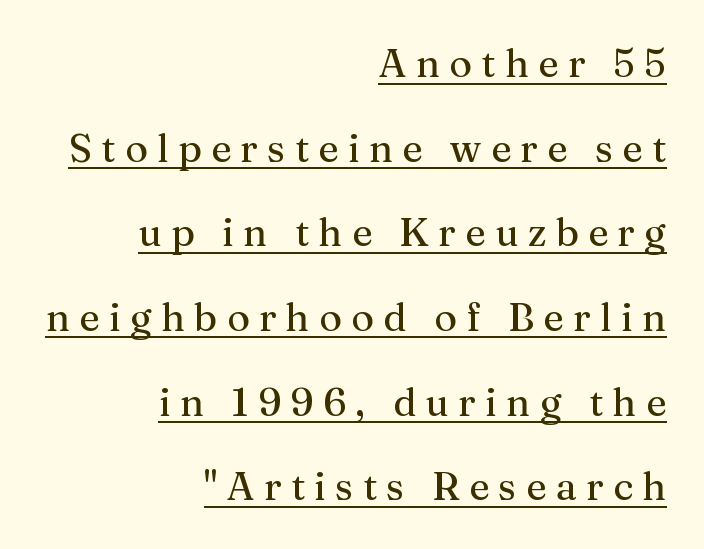
Q: Is the text italic (slanted)? A: No, it is upright.
Q: Is the typeface a serif or a sans-serif typeface? A: Serif.
Q: Is the text underlined? A: Yes.
Q: How is the paragraph aligned? A: Right-aligned.
Q: Is the spacing between letters normal or unusually wide? A: Unusually wide.
Q: Is the spacing between lines tight, normal or loose? A: Loose.
Q: Width (condensed, normal, or wide)? A: Normal.
Q: Stroke contrast? A: Medium.
Q: x-height? A: Medium.
Q: Monospaced? A: No.
